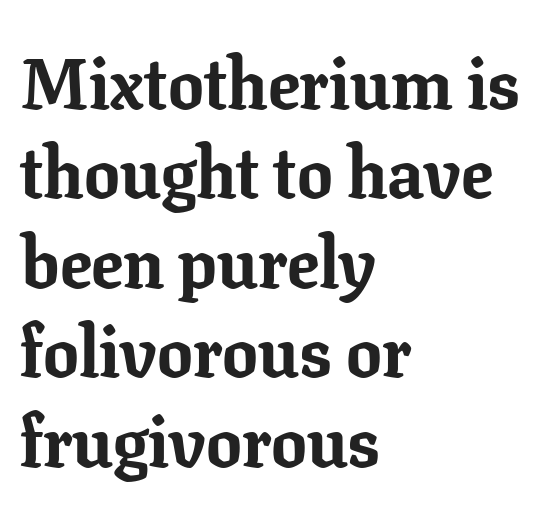
Q: Is the text bold? A: Yes.
Q: Is the text italic (slanted)? A: No, it is upright.
Q: Is the typeface a serif or a sans-serif typeface? A: Serif.
Q: Is the text underlined? A: No.
Q: How is the paragraph aligned? A: Left-aligned.
Q: Is the spacing between letters normal or unusually wide? A: Normal.
Q: Is the spacing between lines tight, normal or loose? A: Normal.
Q: Width (condensed, normal, or wide)? A: Normal.
Q: Stroke contrast? A: Low.
Q: x-height? A: Medium.
Q: Monospaced? A: No.
